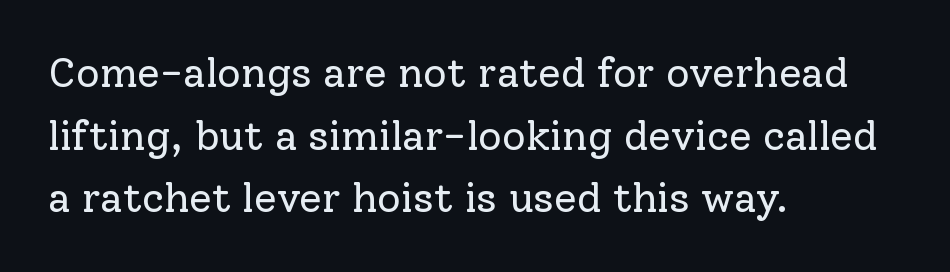
Unlike a clean sans, this face finishes its strokes with serifs. These lines stack with their left ends in a neat column. Check under the words: just untouched page. Every stem runs plumb, perpendicular to the baseline. This sample keeps an unexceptional amount of space between lines.
